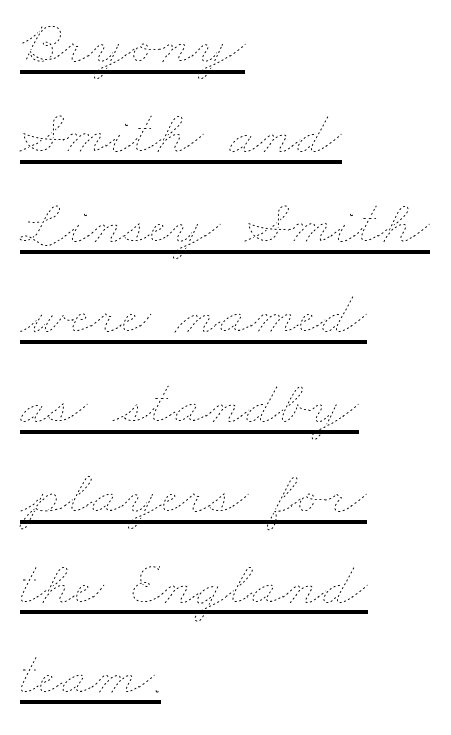
Q: Is the text bold? A: No.
Q: Is the text underlined? A: Yes.
Q: How is the paragraph aligned? A: Left-aligned.
Q: Is the spacing between letters normal or unusually wide? A: Normal.
Q: Is the spacing between lines tight, normal or loose? A: Normal.
Q: Width (condensed, normal, or wide)? A: Wide.
Q: Stroke contrast? A: Low.
Q: x-height? A: Small.
Q: Monospaced? A: No.
